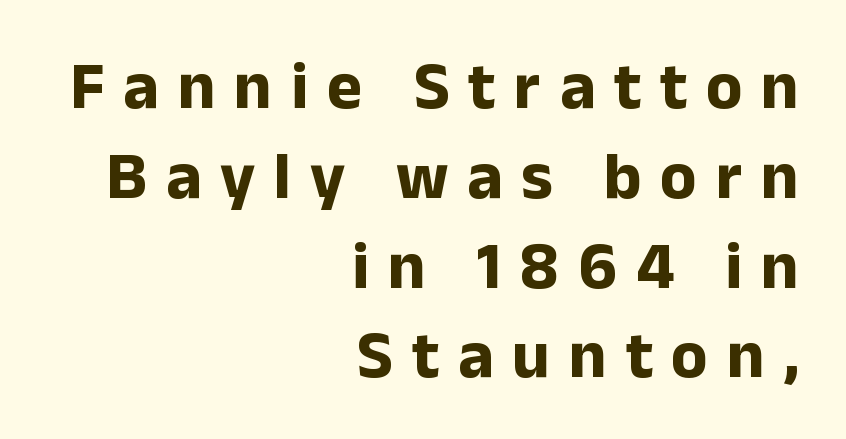
Q: Is the text bold? A: Yes.
Q: Is the text italic (slanted)? A: No, it is upright.
Q: Is the typeface a serif or a sans-serif typeface? A: Sans-serif.
Q: Is the text underlined? A: No.
Q: How is the paragraph aligned? A: Right-aligned.
Q: Is the spacing between letters normal or unusually wide? A: Unusually wide.
Q: Is the spacing between lines tight, normal or loose? A: Normal.
Q: Width (condensed, normal, or wide)? A: Normal.
Q: Stroke contrast? A: Low.
Q: x-height? A: Medium.
Q: Monospaced? A: No.
